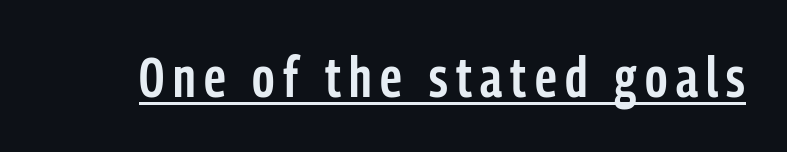
Q: Is the text bold? A: Semi-bold.
Q: Is the text italic (slanted)? A: No, it is upright.
Q: Is the typeface a serif or a sans-serif typeface? A: Sans-serif.
Q: Is the text underlined? A: Yes.
Q: Width (condensed, normal, or wide)? A: Condensed.
Q: Stroke contrast? A: Low.
Q: x-height? A: Medium.
Q: Monospaced? A: No.
